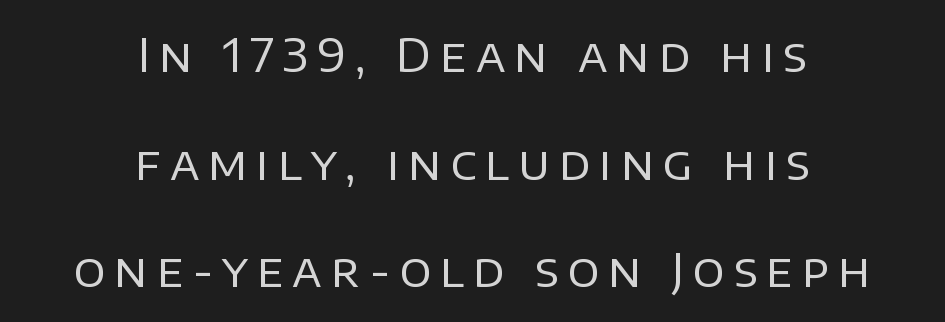
If you folded the block vertically in half, each line would mirror itself in length. Weight class: somewhere from thin through regular. Just letters on the line, the space beneath them empty. Every character sits straight up, as roman type does.
